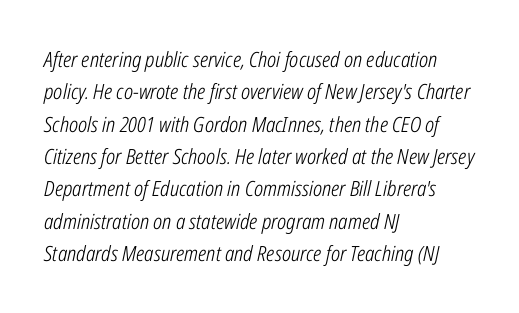
{"italic": "yes", "lean": "right", "slant_degrees": 12, "bold": "no", "underline": "no", "align": "left", "line_spacing": "normal", "line_spacing_ratio": 1.54, "letter_spacing": "normal", "letter_spacing_em": 0.0, "glyph_px": 21}
